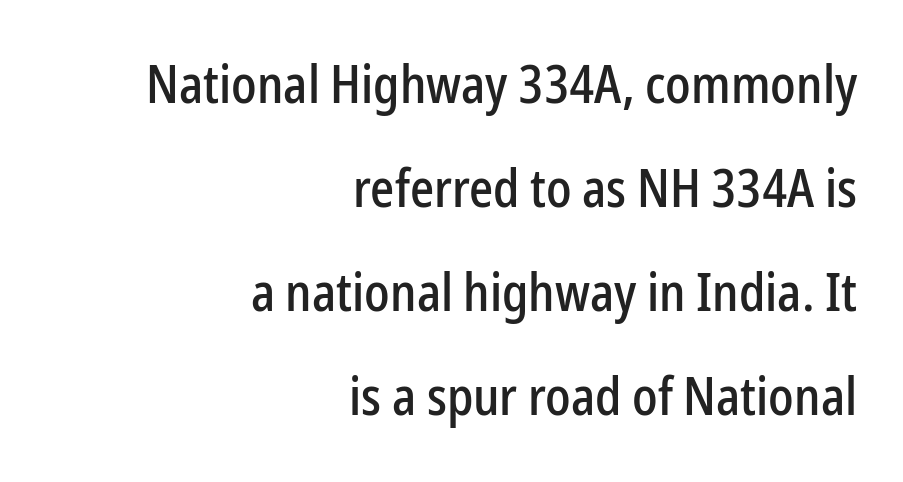
{"serif": "no", "italic": "no", "width": "condensed", "stroke_contrast": "low", "x_height": "medium", "monospaced": "no", "underline": "no", "align": "right", "line_spacing": "loose", "line_spacing_ratio": 1.96, "letter_spacing": "normal", "letter_spacing_em": 0.0, "glyph_px": 53}
